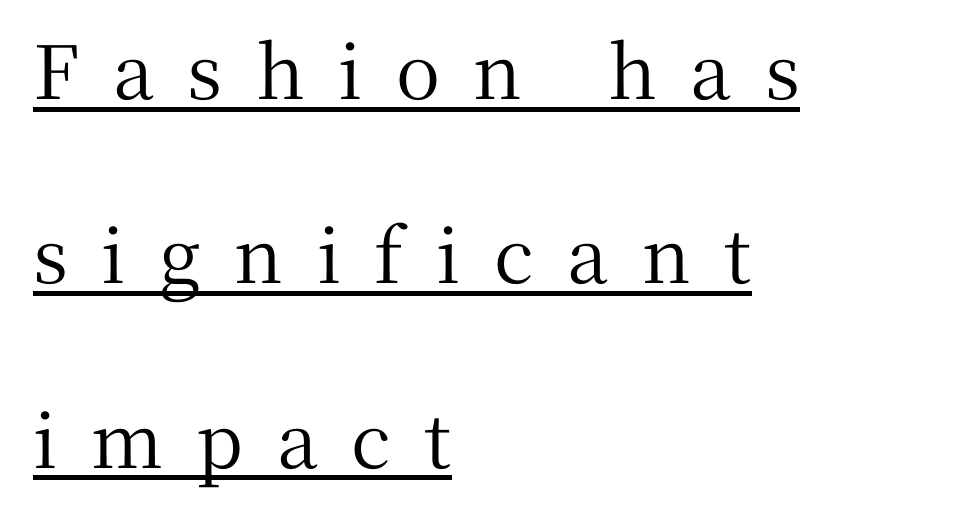
Q: Is the text italic (slanted)? A: No, it is upright.
Q: Is the typeface a serif or a sans-serif typeface? A: Serif.
Q: Is the text underlined? A: Yes.
Q: How is the paragraph aligned? A: Left-aligned.
Q: Is the spacing between letters normal or unusually wide? A: Unusually wide.
Q: Is the spacing between lines tight, normal or loose? A: Loose.
Q: Width (condensed, normal, or wide)? A: Normal.
Q: Stroke contrast? A: Medium.
Q: x-height? A: Medium.
Q: Monospaced? A: No.
